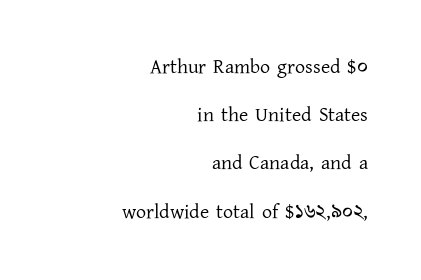
{"italic": "no", "bold": "no", "underline": "no", "align": "right", "line_spacing": "loose", "line_spacing_ratio": 2.41, "letter_spacing": "normal", "letter_spacing_em": 0.0, "glyph_px": 20}
